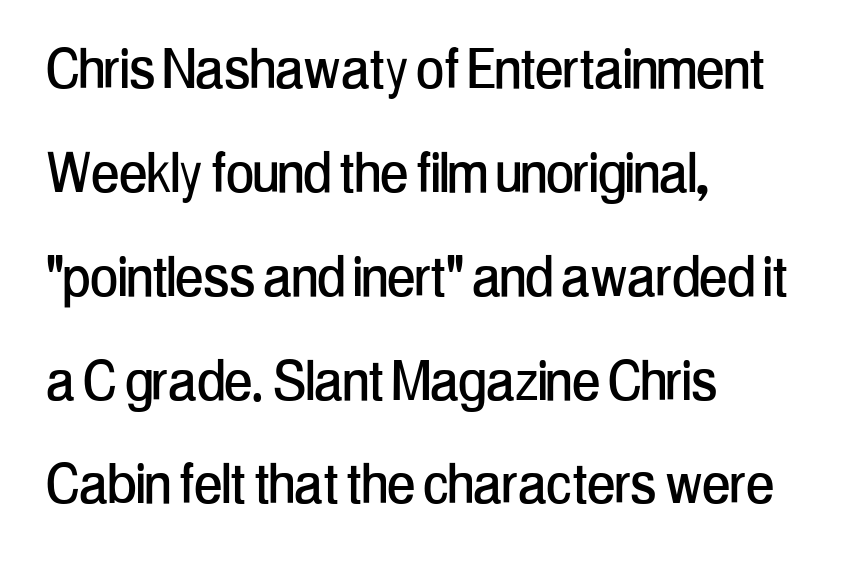
Nobody drew a line under any word here. Unlike italic type, these characters show no tilt at all. Honestly, the letter spacing is just normal — you wouldn't notice it. The lines are quadded left.
